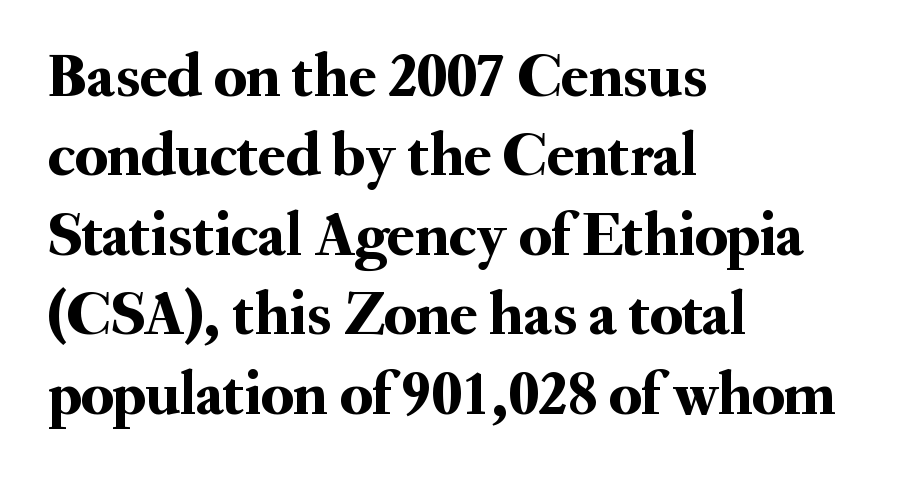
{"serif": "yes", "italic": "no", "width": "normal", "stroke_contrast": "medium", "x_height": "small", "monospaced": "no", "underline": "no", "align": "left", "line_spacing": "normal", "line_spacing_ratio": 1.26, "letter_spacing": "normal", "letter_spacing_em": 0.0, "glyph_px": 63}
